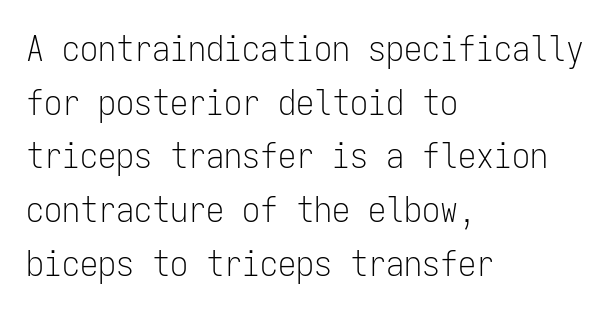
The image shows 36 px light, condensed sans-serif type, upright, monospaced; set left-aligned, normal line spacing (1.49x), normal letter spacing, not underlined; low stroke contrast and a medium x-height.
